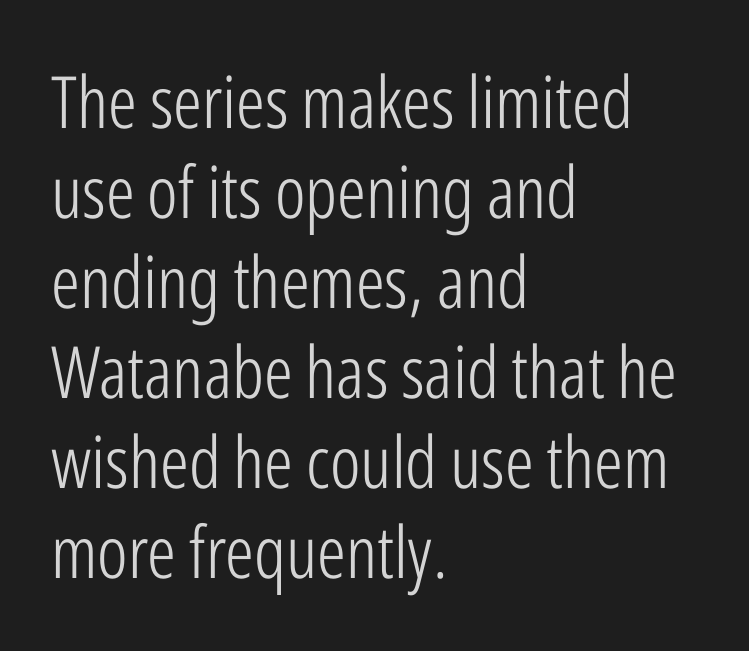
Check under the words: just untouched page. Every stem runs plumb, perpendicular to the baseline. Think of a printed novel: that variable character pitch is what you see here. These lines are composed in type without serifs. This sample keeps an unexceptional amount of space between lines. Caption: face not bold, strokes unweighted.
